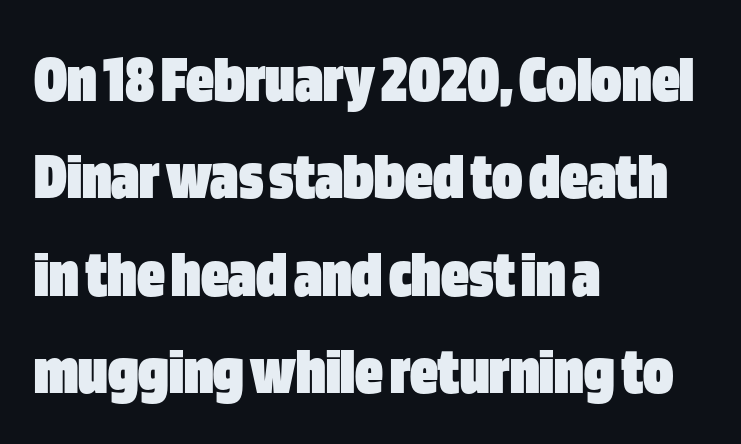
{"serif": "no", "italic": "no", "bold": "yes", "weight": "heavy", "width": "condensed", "stroke_contrast": "low", "x_height": "large", "monospaced": "no", "underline": "no", "align": "left", "line_spacing": "normal", "line_spacing_ratio": 1.41, "letter_spacing": "normal", "letter_spacing_em": 0.0, "glyph_px": 69}
